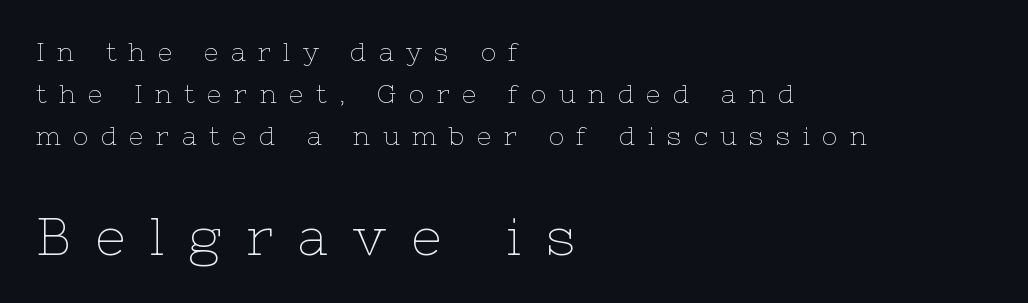
This sample has the flowing, uneven cadence of proportional lettering. Rule under the text: the space is simply empty. Where is the straight margin? On the left. The axis of the letterforms is exactly vertical. Words appear elongated and porous because spacing is wide.
